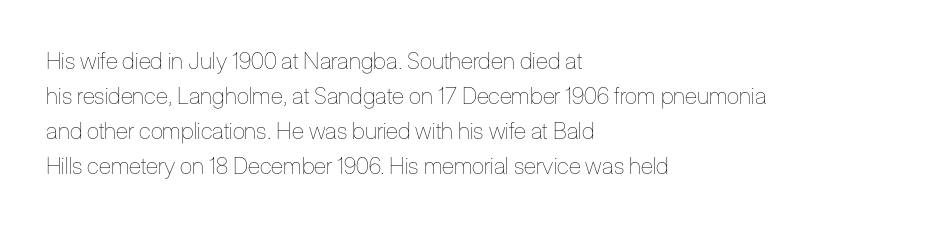
The image shows 23 px text type, upright; set left-aligned, normal line spacing (1.52x), normal letter spacing, not underlined.
